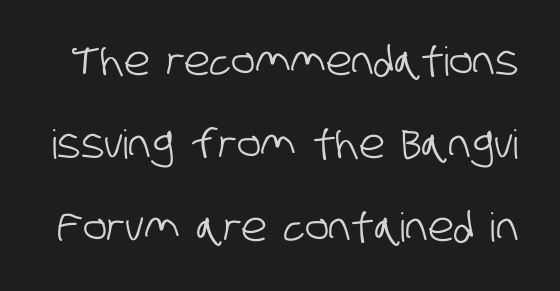
Observe the absence of serifs on each vertical stroke in this sample. A typesetter would call this leading open, well beyond the default. Varying glyph widths throughout — classic text-font behaviour. The glyphs are unaccompanied by any horizontal stroke below them. Caption: standard tracking, unaltered.
